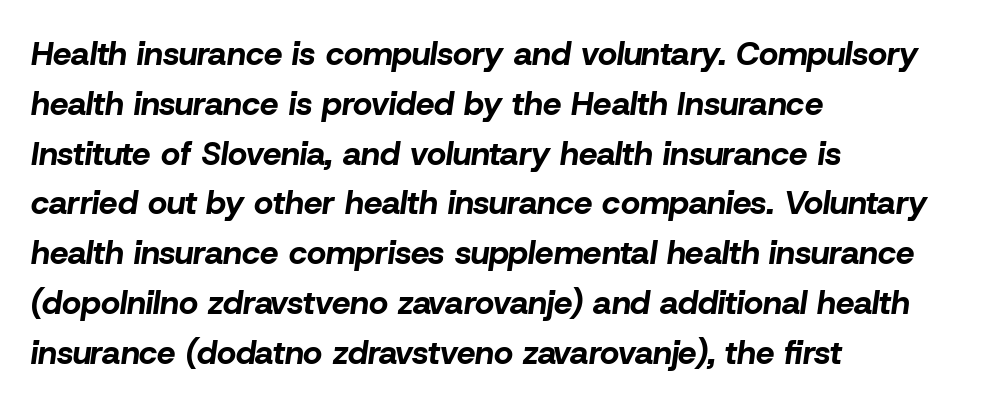
Q: Is the text bold? A: Yes.
Q: Is the text italic (slanted)? A: Yes, it leans right by about 8 degrees.
Q: Is the text underlined? A: No.
Q: How is the paragraph aligned? A: Left-aligned.
Q: Is the spacing between letters normal or unusually wide? A: Normal.
Q: Is the spacing between lines tight, normal or loose? A: Normal.
Q: Width (condensed, normal, or wide)? A: Normal.
Q: Stroke contrast? A: Low.
Q: x-height? A: Medium.
Q: Monospaced? A: No.
